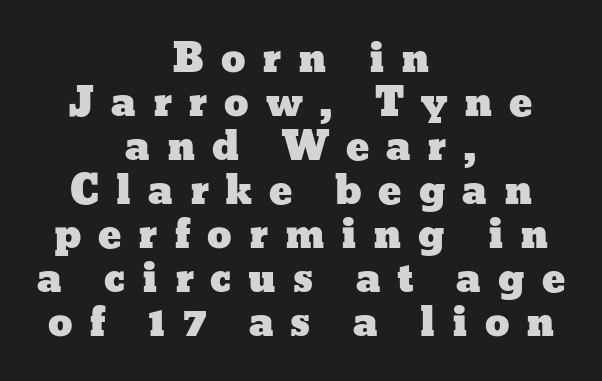
The letters are spread apart with noticeably loose tracking. The words here are not underlined. No italicization has been applied; the sample stays upright. Leading: reduced. The face used here is proportionally spaced, like ordinary book or web type. Neither beginnings nor endings align; midpoints do.
